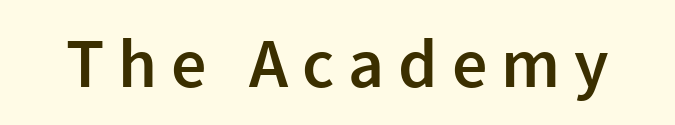
Character widths vary here, with narrow letters taking less room than wide ones. The glyphs have the mass of a demibold cut, below bold. When letters stand straight like this, we call the style roman or upright. Nope, no serifs anywhere on these letters. Each word looks stretched out because of the extra space between its letters.
